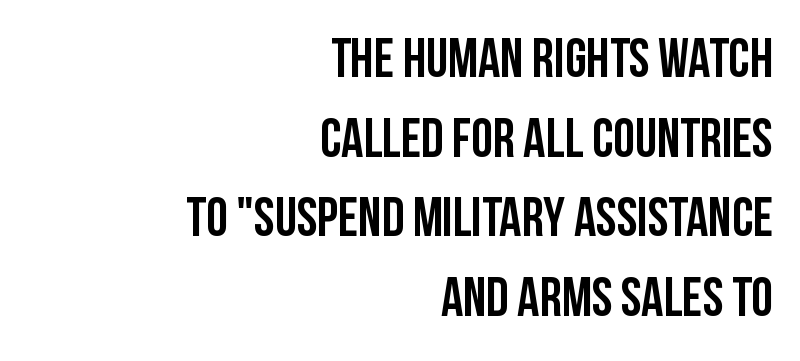
The image shows 55 px condensed sans-serif type, upright; set right-aligned, normal line spacing (1.45x), normal letter spacing, not underlined; low stroke contrast and a large x-height.
